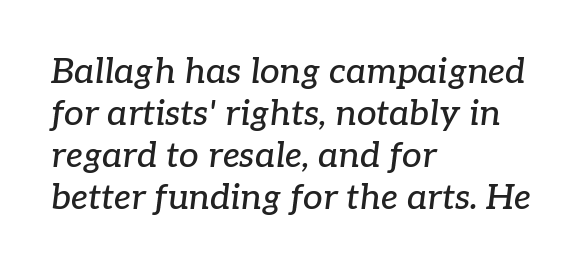
Examine the stroke ends and you'll spot serifs. Reading down the block, your eye returns to a fixed left position each line. The letters are slanted; this is an italic face. Letters rest on an invisible, unmarked baseline. This sample has the flowing, uneven cadence of proportional lettering.
